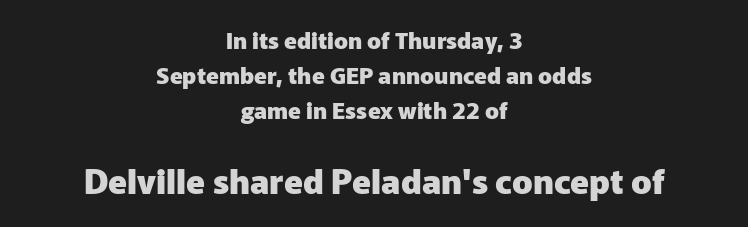
Q: Is the text bold? A: Yes.
Q: Is the text italic (slanted)? A: No, it is upright.
Q: Is the typeface a serif or a sans-serif typeface? A: Sans-serif.
Q: Is the text underlined? A: No.
Q: How is the paragraph aligned? A: Centered.
Q: Is the spacing between letters normal or unusually wide? A: Normal.
Q: Is the spacing between lines tight, normal or loose? A: Normal.
Q: Which block of text is set in a larger size, the first (top) or the second (bottom)? A: The second (bottom) one.
Q: Width (condensed, normal, or wide)? A: Normal.
Q: Stroke contrast? A: Low.
Q: x-height? A: Medium.
Q: Monospaced? A: No.
